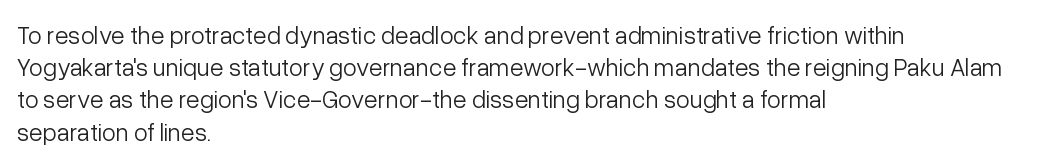
{"italic": "no", "bold": "no", "underline": "no", "align": "left", "line_spacing": "normal", "line_spacing_ratio": 1.29, "letter_spacing": "normal", "letter_spacing_em": 0.0, "glyph_px": 25}
